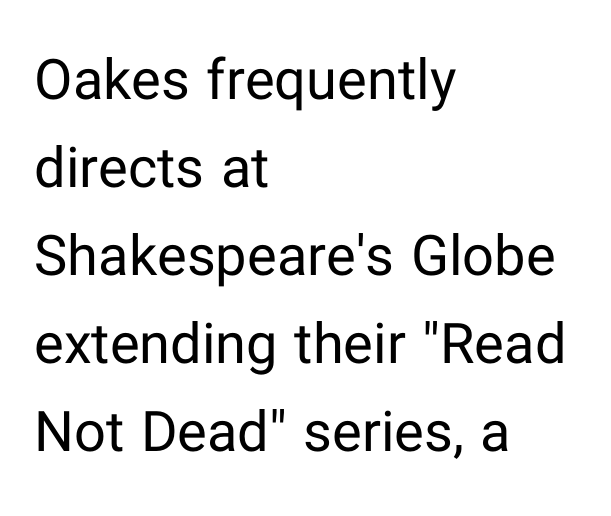
Q: Is the text bold? A: No.
Q: Is the text italic (slanted)? A: No, it is upright.
Q: Is the typeface a serif or a sans-serif typeface? A: Sans-serif.
Q: Is the text underlined? A: No.
Q: How is the paragraph aligned? A: Left-aligned.
Q: Is the spacing between letters normal or unusually wide? A: Normal.
Q: Is the spacing between lines tight, normal or loose? A: Normal.
Q: Width (condensed, normal, or wide)? A: Normal.
Q: Stroke contrast? A: Low.
Q: x-height? A: Medium.
Q: Monospaced? A: No.
